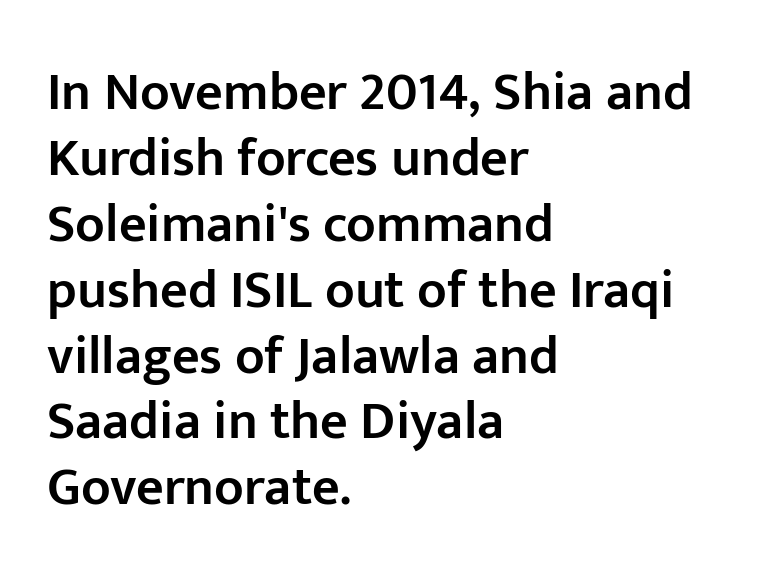
The glyphs in this specimen are sans serif. A classic flush-left, rag-right setting is used for this passage. Tall strokes in this sample are plumb rather than angled. A bit beefed up — I'd call it semibold rather than bold. Plain, unruled lines of type. Spacing between characters is what you'd get straight out of the box.
